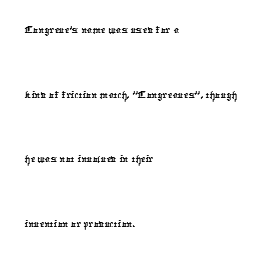
The image shows 26 px text type; set left-aligned, loose line spacing (2.49x), normal letter spacing, not underlined.
